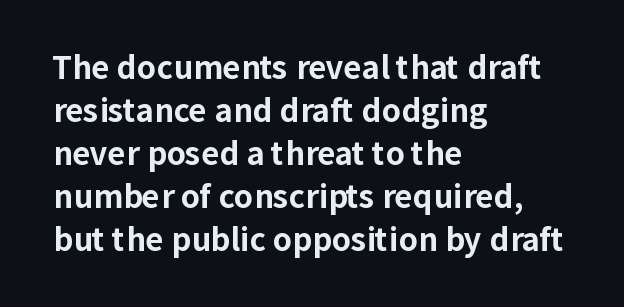
The image shows 31 px bold sans-serif type, upright; set left-aligned, normal line spacing (1.39x), normal letter spacing, not underlined; low stroke contrast and a medium x-height.
